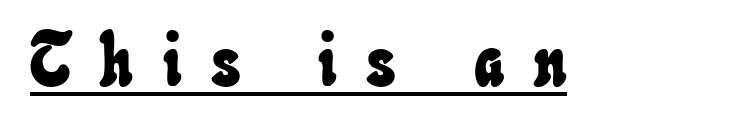
The image shows 75 px condensed type; set unusually wide letter spacing (+0.39 em), underlined; low stroke contrast and a small x-height.
